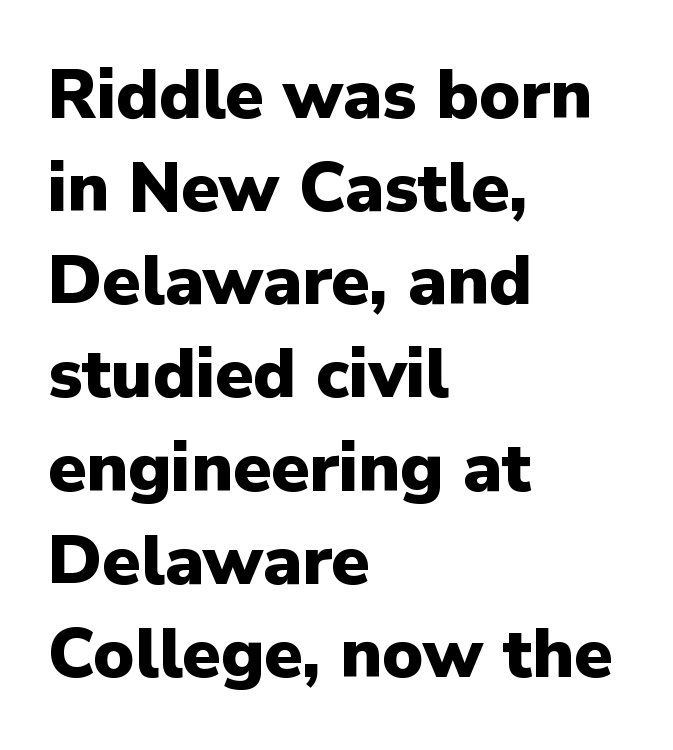
The image shows 69 px heavy sans-serif type, upright; set left-aligned, normal line spacing (1.35x), normal letter spacing, not underlined; low stroke contrast and a medium x-height.
